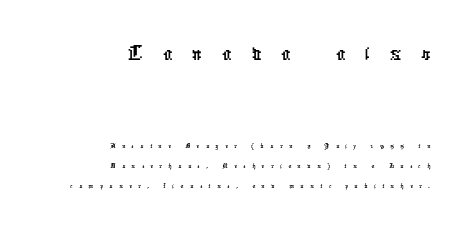
Q: Is the typeface a serif or a sans-serif typeface? A: Sans-serif.
Q: Is the text underlined? A: No.
Q: How is the paragraph aligned? A: Right-aligned.
Q: Is the spacing between letters normal or unusually wide? A: Unusually wide.
Q: Is the spacing between lines tight, normal or loose? A: Normal.
Q: Which block of text is set in a larger size, the first (top) or the second (bottom)? A: The first (top) one.
Q: Width (condensed, normal, or wide)? A: Condensed.
Q: Stroke contrast? A: Low.
Q: x-height? A: Medium.
Q: Monospaced? A: No.
